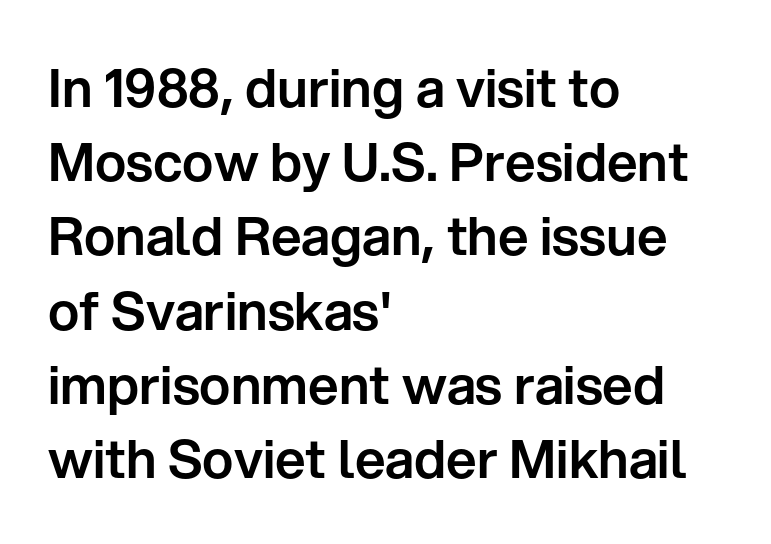
The image shows 53 px sans-serif type, upright; set left-aligned, normal line spacing (1.4x), normal letter spacing, not underlined; low stroke contrast and a medium x-height.
